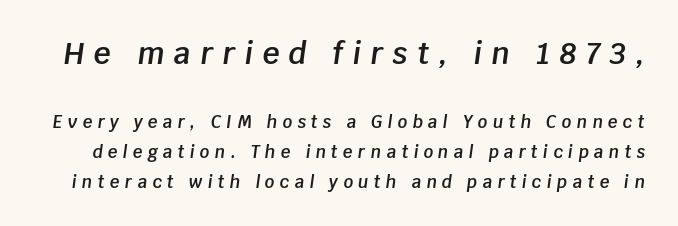
The image shows 30 px semibold type, italic (leaning right); set line spacing 1.76x, unusually wide letter spacing (+0.31 em), not underlined; the first (top) block is 1.76x larger; low stroke contrast and a large x-height.
